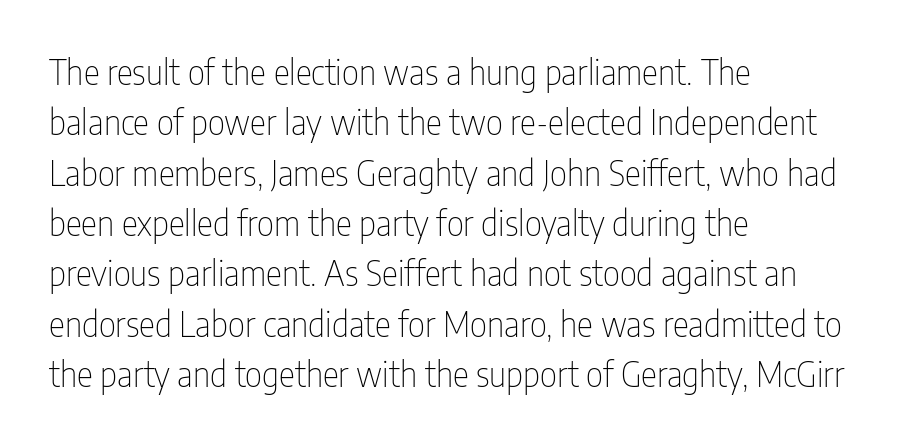
Q: Is the text bold? A: No.
Q: Is the text italic (slanted)? A: No, it is upright.
Q: Is the typeface a serif or a sans-serif typeface? A: Sans-serif.
Q: Is the text underlined? A: No.
Q: How is the paragraph aligned? A: Left-aligned.
Q: Is the spacing between letters normal or unusually wide? A: Normal.
Q: Is the spacing between lines tight, normal or loose? A: Normal.
Q: Width (condensed, normal, or wide)? A: Condensed.
Q: Stroke contrast? A: Low.
Q: x-height? A: Medium.
Q: Monospaced? A: No.
